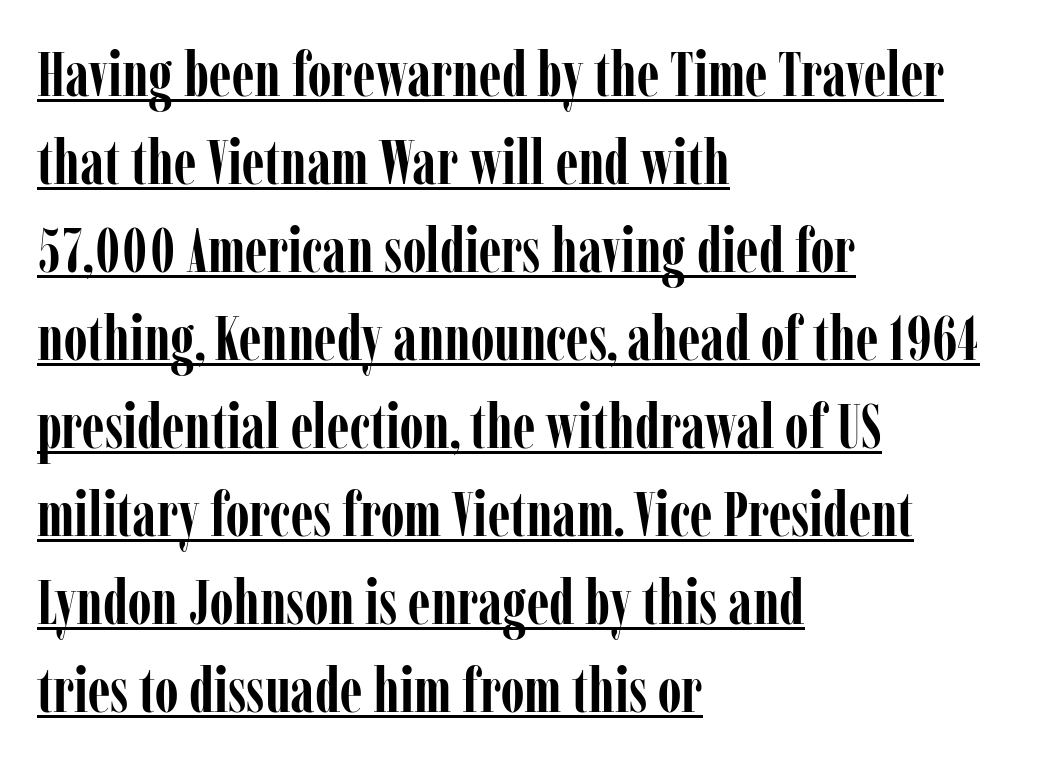
Q: Is the text bold? A: Yes.
Q: Is the text italic (slanted)? A: No, it is upright.
Q: Is the typeface a serif or a sans-serif typeface? A: Serif.
Q: Is the text underlined? A: Yes.
Q: How is the paragraph aligned? A: Left-aligned.
Q: Is the spacing between letters normal or unusually wide? A: Normal.
Q: Is the spacing between lines tight, normal or loose? A: Normal.
Q: Width (condensed, normal, or wide)? A: Condensed.
Q: Stroke contrast? A: Low.
Q: x-height? A: Medium.
Q: Monospaced? A: No.
